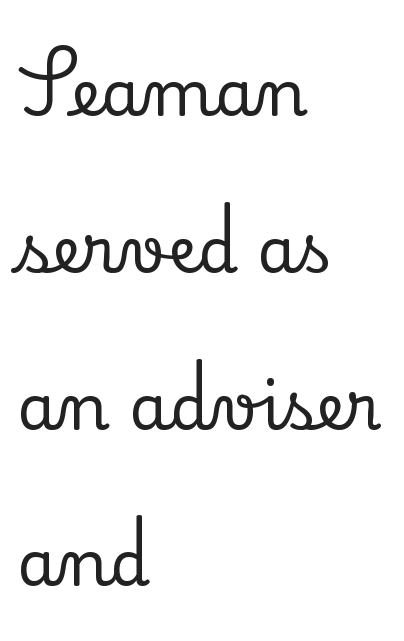
The image shows 64 px serif type, upright; set left-aligned, loose line spacing (2.45x), normal letter spacing, not underlined; low stroke contrast and a small x-height.
